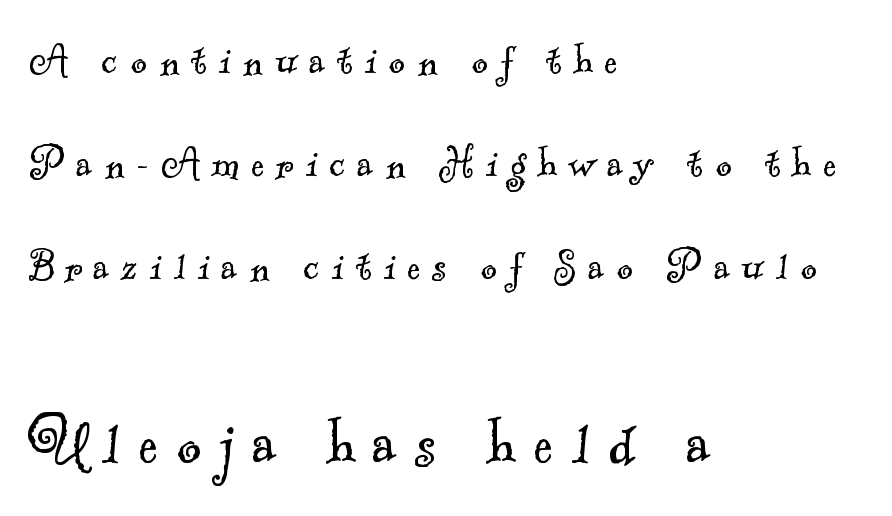
{"serif": "yes", "bold": "no", "weight": "light", "width": "normal", "x_height": "small", "monospaced": "no", "underline": "no", "align": "left", "line_spacing": "loose", "line_spacing_ratio": 2.1, "letter_spacing": "wide", "letter_spacing_em": 0.25, "larger_block": "second", "size_ratio": 1.51, "glyph_px": 74}
